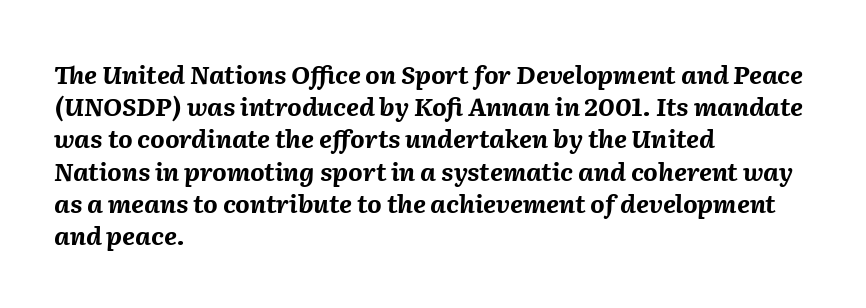
The lines in this sample share a left origin and differ only in where they stop. Leading: standard. Slanted lettering throughout. You could call the tracking neutral — neither tight nor loose. A full-strength bold gives these letters their thick strokes. Lines of text with bare space underneath.
